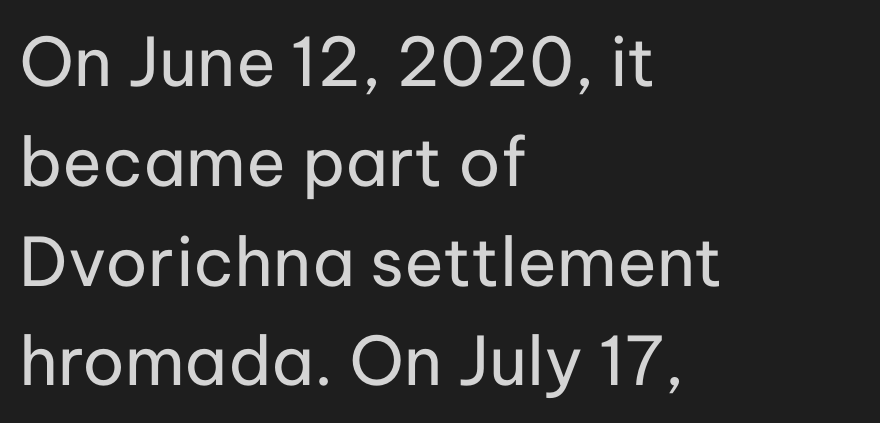
Q: Is the text bold? A: No.
Q: Is the text italic (slanted)? A: No, it is upright.
Q: Is the typeface a serif or a sans-serif typeface? A: Sans-serif.
Q: Is the text underlined? A: No.
Q: How is the paragraph aligned? A: Left-aligned.
Q: Is the spacing between letters normal or unusually wide? A: Normal.
Q: Is the spacing between lines tight, normal or loose? A: Normal.
Q: Width (condensed, normal, or wide)? A: Normal.
Q: Stroke contrast? A: Low.
Q: x-height? A: Medium.
Q: Monospaced? A: No.
